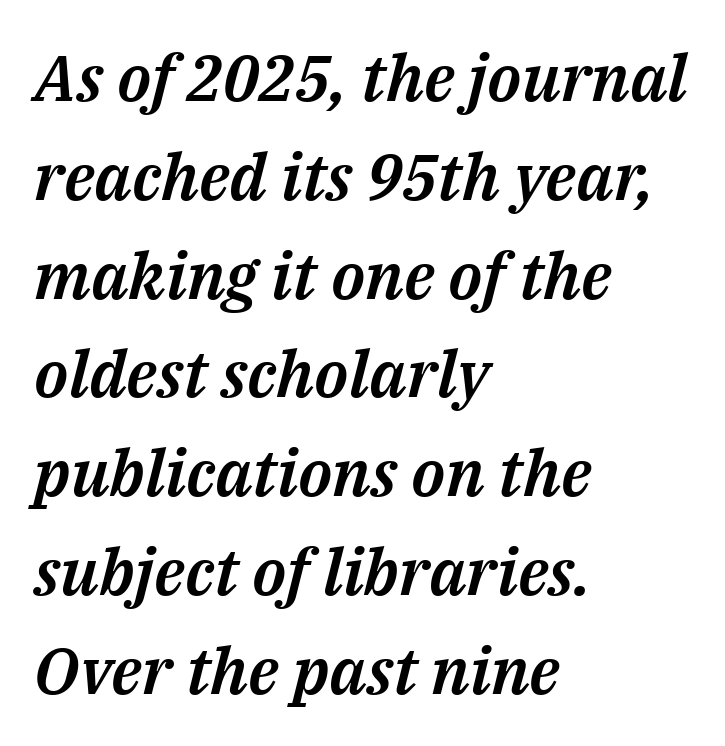
Q: Is the text italic (slanted)? A: Yes, it leans right by about 14 degrees.
Q: Is the text underlined? A: No.
Q: How is the paragraph aligned? A: Left-aligned.
Q: Is the spacing between letters normal or unusually wide? A: Normal.
Q: Is the spacing between lines tight, normal or loose? A: Normal.
Q: Width (condensed, normal, or wide)? A: Normal.
Q: Stroke contrast? A: Medium.
Q: x-height? A: Medium.
Q: Monospaced? A: No.
